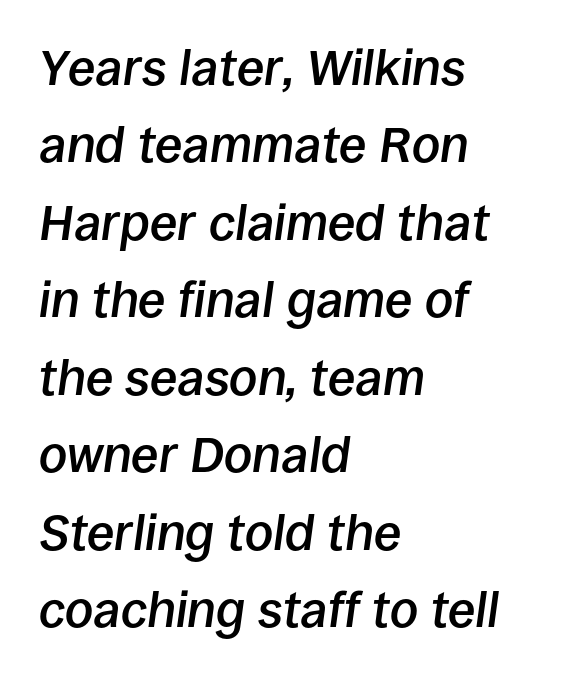
The image shows 50 px semibold type, italic (leaning right); set left-aligned, normal line spacing (1.55x), normal letter spacing, not underlined; low stroke contrast and a large x-height.
